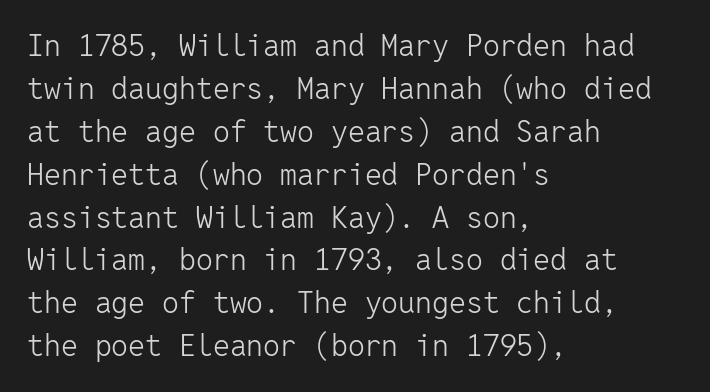
The image shows 30 px light sans-serif type, upright, monospaced; set left-aligned, normal line spacing (1.43x), normal letter spacing, not underlined; low stroke contrast and a medium x-height.
